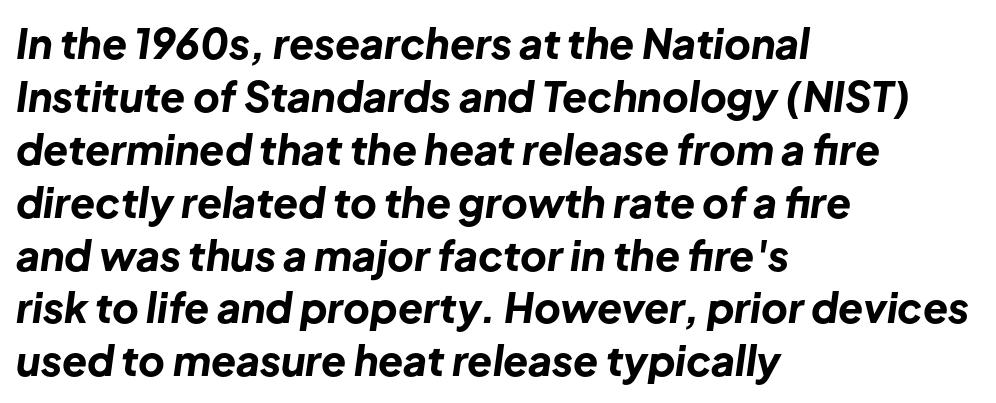
Q: Is the text bold? A: Yes.
Q: Is the text italic (slanted)? A: Yes, it leans right by about 8 degrees.
Q: Is the text underlined? A: No.
Q: How is the paragraph aligned? A: Left-aligned.
Q: Is the spacing between letters normal or unusually wide? A: Normal.
Q: Is the spacing between lines tight, normal or loose? A: Normal.
Q: Width (condensed, normal, or wide)? A: Normal.
Q: Stroke contrast? A: Low.
Q: x-height? A: Medium.
Q: Monospaced? A: No.
